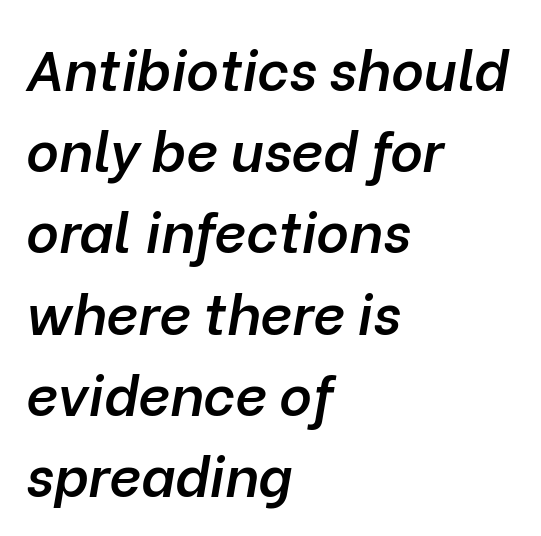
The image shows 56 px semibold type, italic (leaning right); set left-aligned, normal line spacing (1.45x), normal letter spacing, not underlined; low stroke contrast and a medium x-height.
